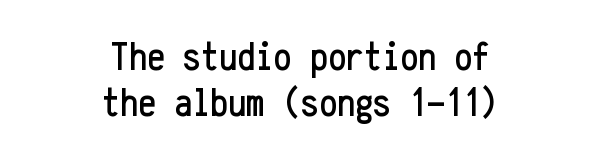
{"serif": "no", "italic": "no", "width": "condensed", "stroke_contrast": "low", "x_height": "medium", "monospaced": "yes", "underline": "no", "align": "center", "line_spacing": "tight", "line_spacing_ratio": 1.15, "letter_spacing": "normal", "letter_spacing_em": 0.0, "glyph_px": 40}
